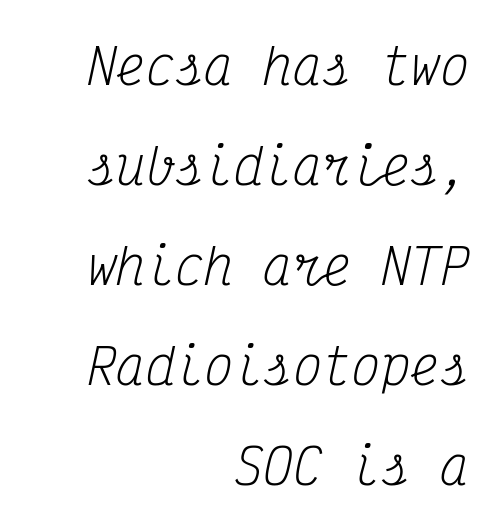
This rendering features lettering with no underline. An italicized treatment has been applied to the whole sample. This reads as an unemphasized weight, regular at the heaviest. The font family rendered here belongs to the serif group. Each letter, wide or thin by design, is forced into the same width here. Words appear dense and cohesive because spacing is normal.
